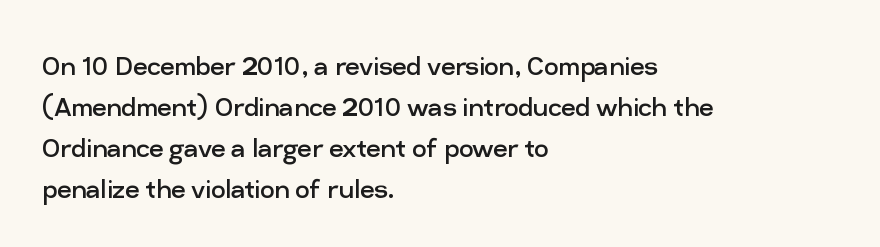
Q: Is the text bold? A: No.
Q: Is the text italic (slanted)? A: No, it is upright.
Q: Is the typeface a serif or a sans-serif typeface? A: Sans-serif.
Q: Is the text underlined? A: No.
Q: How is the paragraph aligned? A: Left-aligned.
Q: Is the spacing between letters normal or unusually wide? A: Normal.
Q: Is the spacing between lines tight, normal or loose? A: Normal.
Q: Width (condensed, normal, or wide)? A: Normal.
Q: Stroke contrast? A: Low.
Q: x-height? A: Medium.
Q: Monospaced? A: No.
